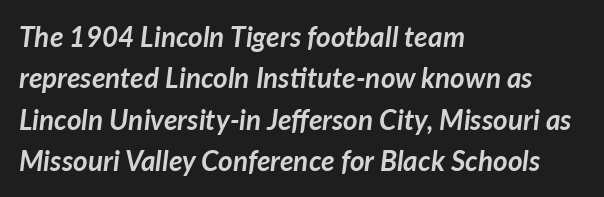
Q: Is the text bold? A: Yes.
Q: Is the text italic (slanted)? A: Yes, it leans right by about 7 degrees.
Q: Is the text underlined? A: No.
Q: How is the paragraph aligned? A: Left-aligned.
Q: Is the spacing between letters normal or unusually wide? A: Normal.
Q: Is the spacing between lines tight, normal or loose? A: Normal.
Q: Width (condensed, normal, or wide)? A: Normal.
Q: Stroke contrast? A: Low.
Q: x-height? A: Medium.
Q: Monospaced? A: No.
